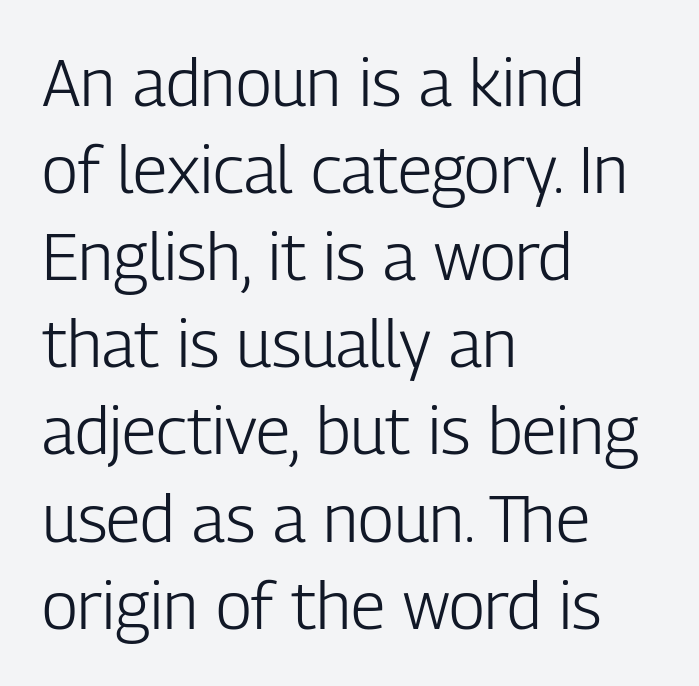
Do the characters align in a grid? No, the font is proportional. The vertical gap from one line to the next is medium. Is this a heavy cut? Hardly; it is regular or lighter. A typesetter would call this zero additional tracking. A typesetter would label this face a sans.
